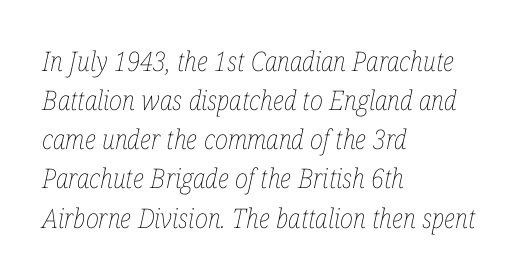
{"italic": "yes", "lean": "right", "slant_degrees": 12, "bold": "no", "underline": "no", "align": "left", "line_spacing": "normal", "line_spacing_ratio": 1.45, "letter_spacing": "normal", "letter_spacing_em": 0.0, "glyph_px": 27}
